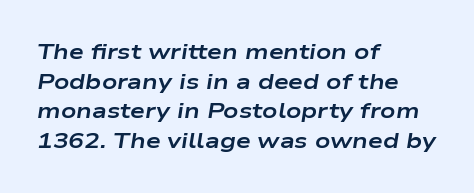
The image shows 21 px bold type, italic (leaning right); set left-aligned, normal line spacing (1.41x), normal letter spacing, not underlined.
